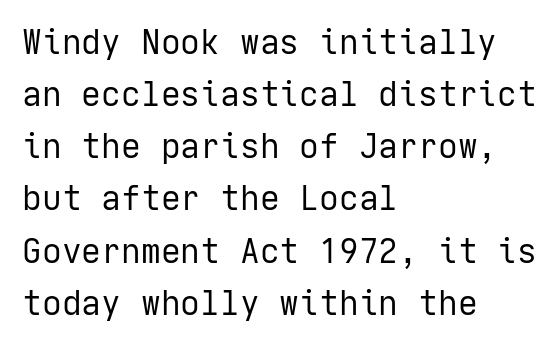
The image shows 33 px regular-weight sans-serif type, upright; set left-aligned, normal line spacing (1.58x), normal letter spacing, not underlined; low stroke contrast and a medium x-height.
